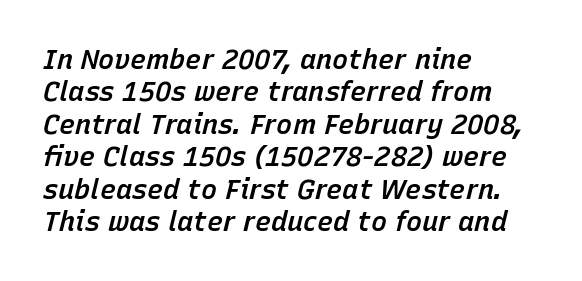
The face used here has a pronounced slope to its letters. A clean baseline with only descenders dipping below it. The face used here is a semibold: visibly heavier than regular, lighter than bold. Caption: multi-line text, flush left, ragged right. Caption: standard tracking, unaltered.
